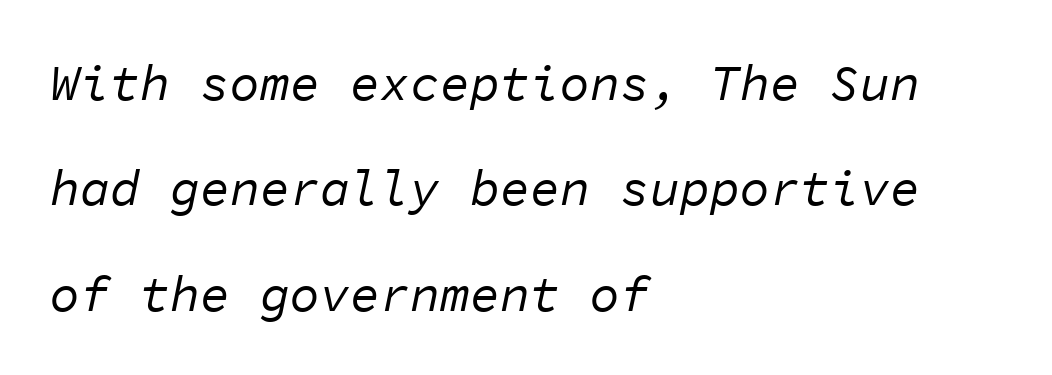
{"italic": "yes", "lean": "right", "slant_degrees": 11, "bold": "no", "weight": "regular", "width": "normal", "stroke_contrast": "low", "x_height": "medium", "monospaced": "yes", "underline": "no", "align": "left", "line_spacing": "loose", "line_spacing_ratio": 2.11, "letter_spacing": "normal", "letter_spacing_em": 0.0, "glyph_px": 50}
